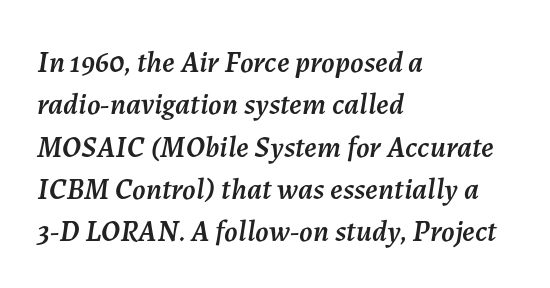
The image shows 30 px text type, italic (leaning right); set left-aligned, normal line spacing (1.41x), normal letter spacing, not underlined; medium stroke contrast and a medium x-height.
